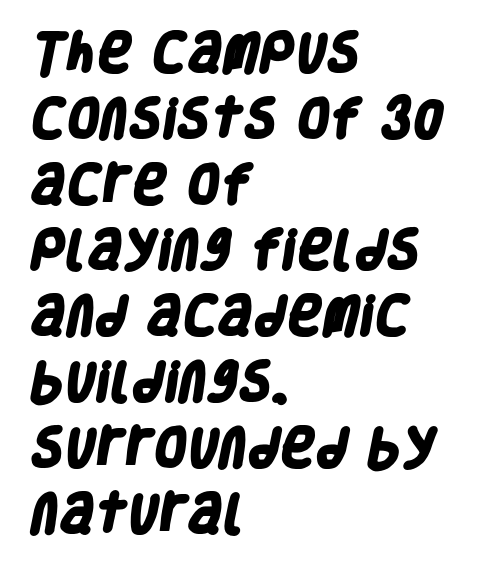
This is heavy type, rendered in bold. Line spacing here is normal. Compared with typical body copy, the letter spacing here is the same. Are there feet on the stems? There aren't — it's a sans.
